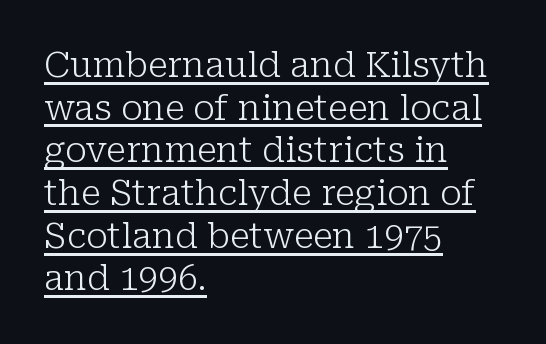
{"serif": "yes", "italic": "no", "bold": "no", "weight": "light", "width": "normal", "stroke_contrast": "low", "x_height": "medium", "monospaced": "no", "underline": "yes", "align": "left", "line_spacing_ratio": 1.22, "letter_spacing": "normal", "letter_spacing_em": 0.0, "glyph_px": 35}
